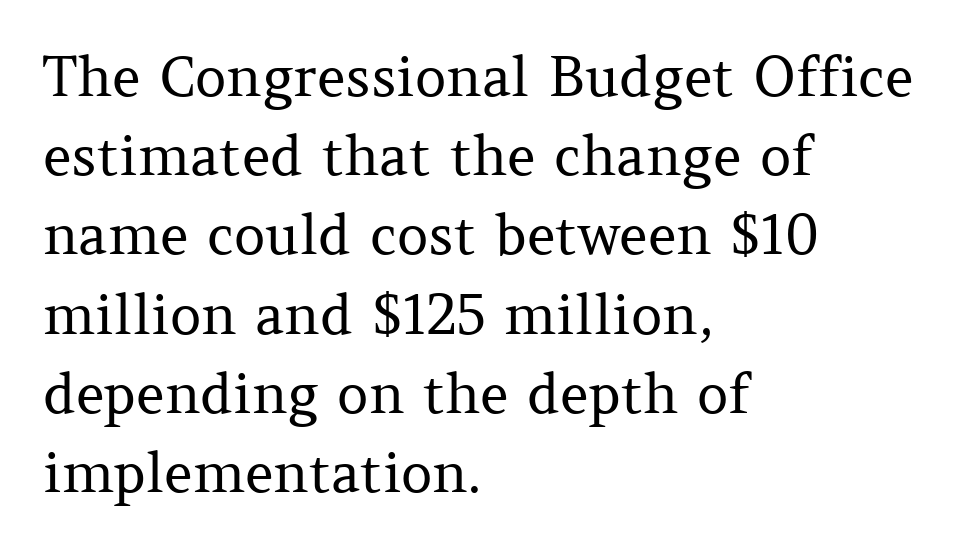
Q: Is the text bold? A: No.
Q: Is the text italic (slanted)? A: No, it is upright.
Q: Is the typeface a serif or a sans-serif typeface? A: Serif.
Q: Is the text underlined? A: No.
Q: How is the paragraph aligned? A: Left-aligned.
Q: Is the spacing between letters normal or unusually wide? A: Normal.
Q: Is the spacing between lines tight, normal or loose? A: Normal.
Q: Width (condensed, normal, or wide)? A: Normal.
Q: Stroke contrast? A: Medium.
Q: x-height? A: Medium.
Q: Monospaced? A: No.
